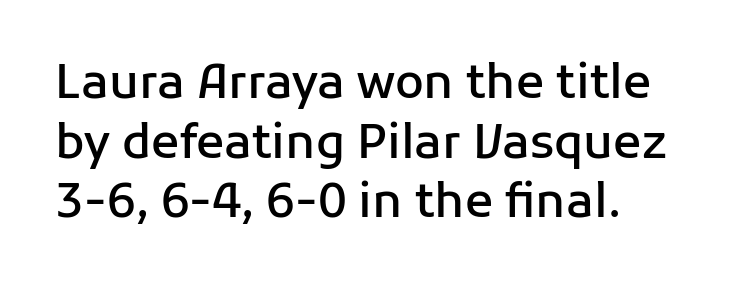
The image shows 47 px semibold sans-serif type, upright; set left-aligned, normal line spacing (1.27x), normal letter spacing, not underlined; low stroke contrast and a medium x-height.
